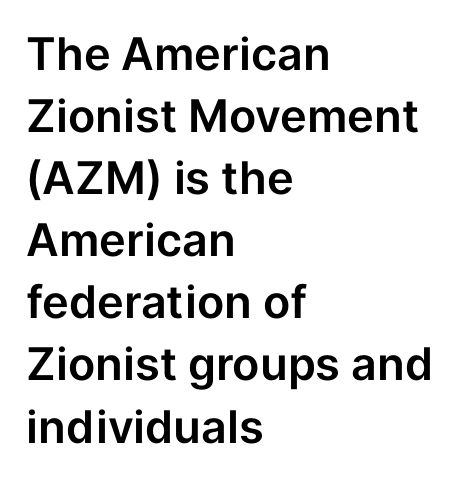
The image shows 45 px sans-serif type, upright; set left-aligned, normal line spacing (1.38x), normal letter spacing, not underlined; low stroke contrast and a medium x-height.
